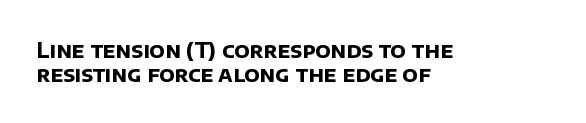
{"bold": "yes", "underline": "no", "align": "left", "line_spacing": "tight", "line_spacing_ratio": 1.12, "letter_spacing": "normal", "letter_spacing_em": 0.0, "glyph_px": 21}
